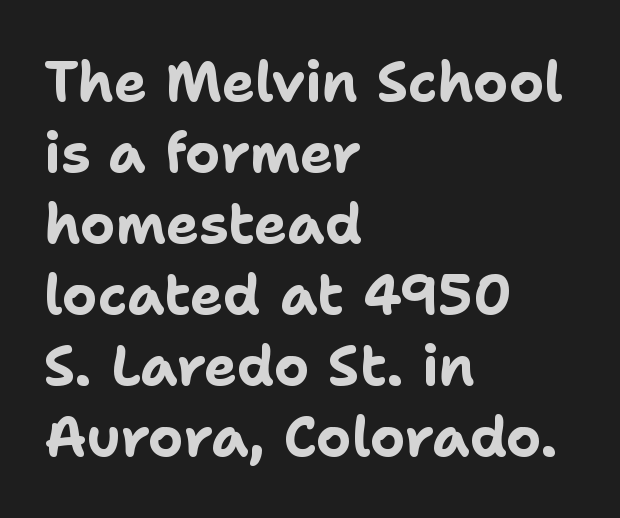
Q: Is the text bold? A: Yes.
Q: Is the text italic (slanted)? A: No, it is upright.
Q: Is the typeface a serif or a sans-serif typeface? A: Sans-serif.
Q: Is the text underlined? A: No.
Q: How is the paragraph aligned? A: Left-aligned.
Q: Is the spacing between letters normal or unusually wide? A: Normal.
Q: Is the spacing between lines tight, normal or loose? A: Normal.
Q: Width (condensed, normal, or wide)? A: Normal.
Q: Stroke contrast? A: Low.
Q: x-height? A: Medium.
Q: Monospaced? A: No.
